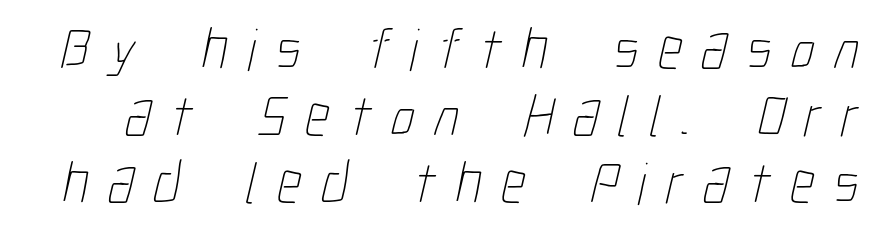
Q: Is the text bold? A: No.
Q: Is the text underlined? A: No.
Q: Is the spacing between letters normal or unusually wide? A: Unusually wide.
Q: Is the spacing between lines tight, normal or loose? A: Tight.
Q: Width (condensed, normal, or wide)? A: Condensed.
Q: Stroke contrast? A: Low.
Q: x-height? A: Medium.
Q: Monospaced? A: No.
